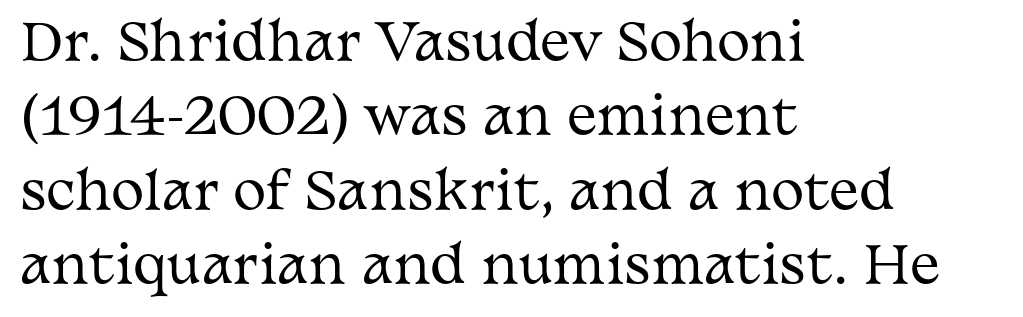
The image shows 50 px regular-weight, wide serif type, upright; set left-aligned, normal line spacing (1.49x), normal letter spacing, not underlined; medium stroke contrast and a medium x-height.
